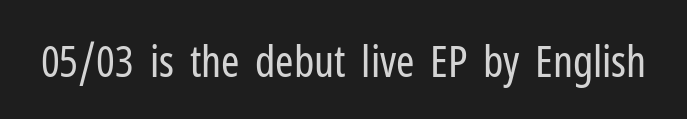
The image shows 44 px regular-weight, condensed sans-serif type, upright; set normal letter spacing, not underlined; low stroke contrast and a medium x-height.
